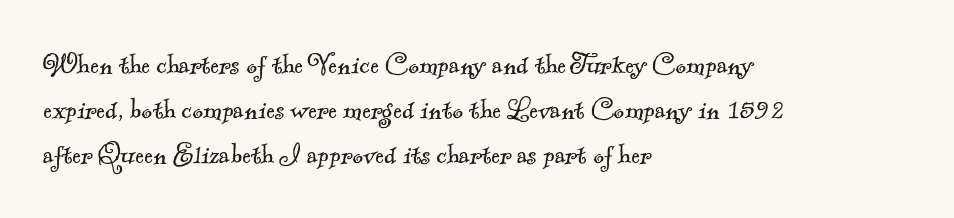
{"serif": "yes", "bold": "no", "weight": "light", "width": "normal", "x_height": "small", "monospaced": "no", "underline": "no", "align": "left", "line_spacing": "normal", "line_spacing_ratio": 1.37, "letter_spacing": "normal", "letter_spacing_em": 0.0, "glyph_px": 33}
